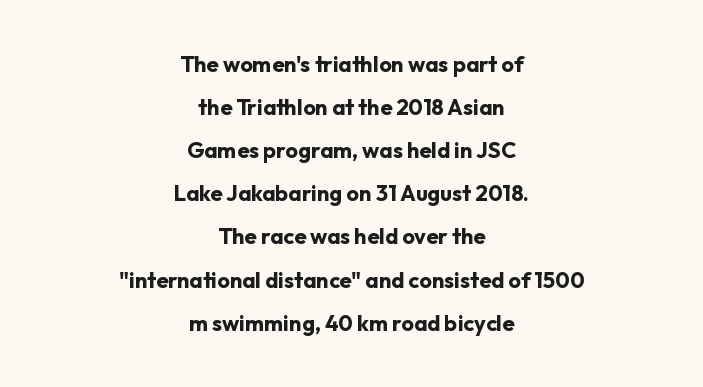
Q: Is the text bold? A: Yes.
Q: Is the text italic (slanted)? A: No, it is upright.
Q: Is the text underlined? A: No.
Q: How is the paragraph aligned? A: Centered.
Q: Is the spacing between letters normal or unusually wide? A: Normal.
Q: Is the spacing between lines tight, normal or loose? A: Loose.
